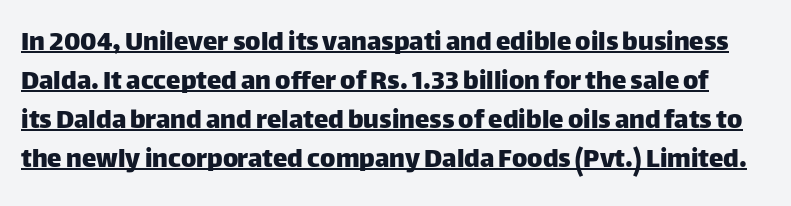
Students, observe: this is what conventionally led text looks like. Note the varied advance widths — an 'i' is clearly narrower than an 'm'. Glance below the letters and you will spot a drawn line. Here the glyphs are tracked normally, forming tight word shapes. Vertical strokes here are truly vertical.
